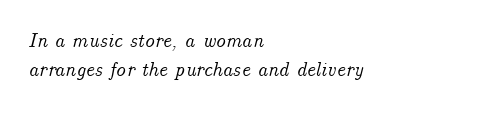
{"italic": "yes", "lean": "right", "slant_degrees": 14, "underline": "no", "align": "left", "line_spacing": "normal", "line_spacing_ratio": 1.47, "letter_spacing": "normal", "letter_spacing_em": 0.0, "glyph_px": 20}
